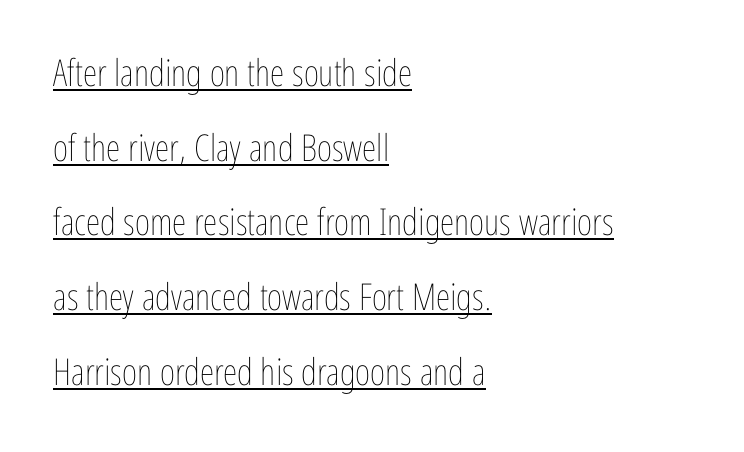
The image shows 37 px thin, condensed type, upright; set left-aligned, loose line spacing (2.02x), normal letter spacing, underlined; low stroke contrast and a medium x-height.
